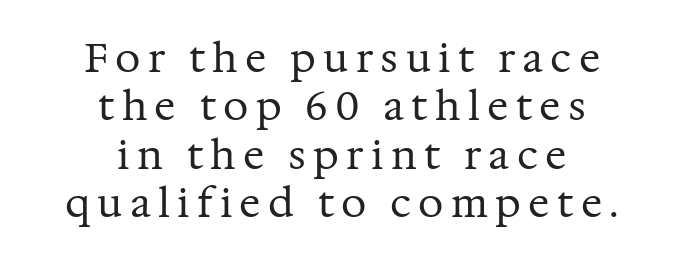
Q: Is the text bold? A: No.
Q: Is the text italic (slanted)? A: No, it is upright.
Q: Is the typeface a serif or a sans-serif typeface? A: Serif.
Q: Is the text underlined? A: No.
Q: How is the paragraph aligned? A: Centered.
Q: Width (condensed, normal, or wide)? A: Normal.
Q: Stroke contrast? A: Medium.
Q: x-height? A: Medium.
Q: Monospaced? A: No.
